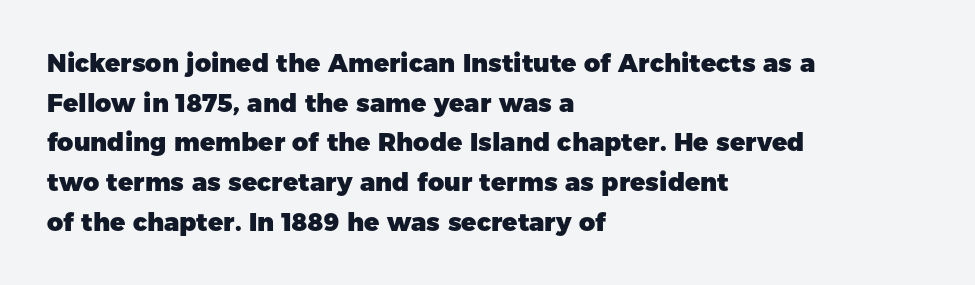
{"italic": "no", "bold": "yes", "underline": "no", "align": "left", "line_spacing": "normal", "line_spacing_ratio": 1.59, "letter_spacing": "normal", "letter_spacing_em": 0.0, "glyph_px": 25}
